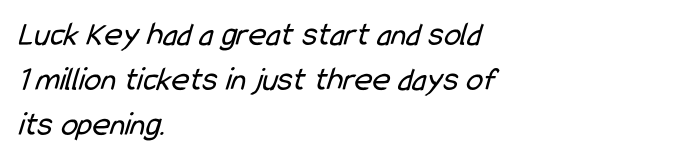
{"serif": "no", "bold": "no", "weight": "regular", "width": "condensed", "stroke_contrast": "low", "x_height": "medium", "monospaced": "no", "underline": "no", "align": "left", "line_spacing": "normal", "line_spacing_ratio": 1.32, "letter_spacing": "normal", "letter_spacing_em": 0.0, "glyph_px": 34}
